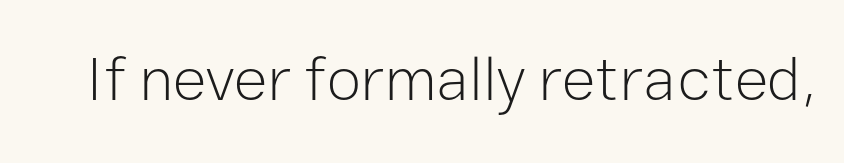
The image shows 63 px light sans-serif type, upright; set normal letter spacing, not underlined; low stroke contrast and a medium x-height.
